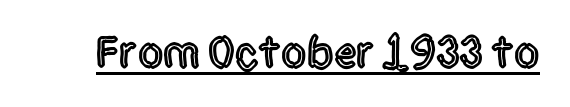
The letterforms sit shoulder to shoulder at normal distance. You can see a thin bar hugging the bottom of the glyphs. The passage shown is typed in a proportional face where columns would drift. Vertical strokes here are truly vertical.
